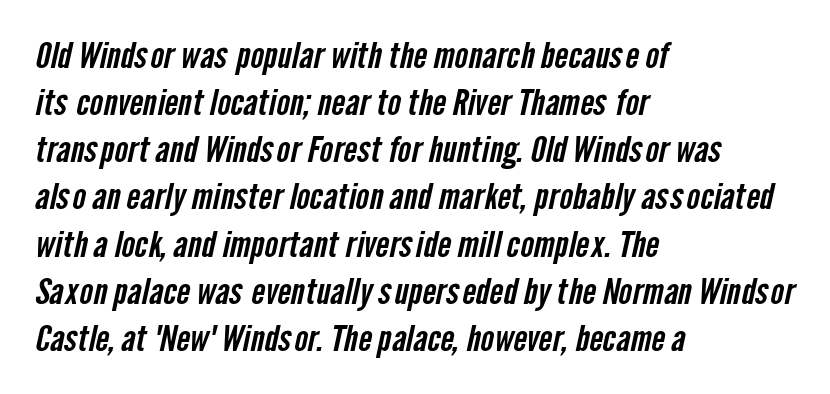
{"serif": "no", "width": "condensed", "stroke_contrast": "low", "x_height": "medium", "monospaced": "no", "underline": "no", "align": "left", "line_spacing": "normal", "line_spacing_ratio": 1.31, "letter_spacing": "normal", "letter_spacing_em": 0.0, "glyph_px": 36}
